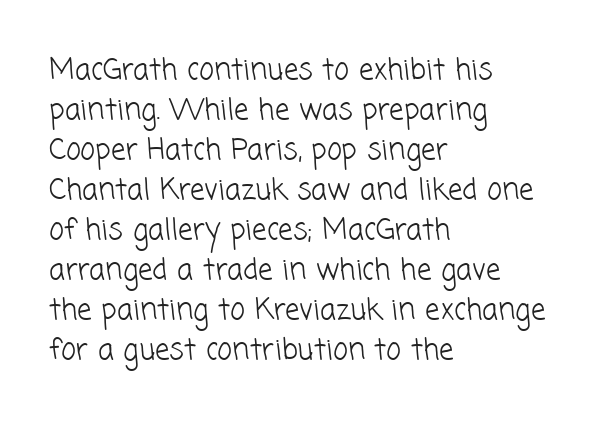
{"serif": "no", "bold": "no", "weight": "light", "width": "normal", "stroke_contrast": "low", "x_height": "medium", "monospaced": "no", "underline": "no", "align": "left", "line_spacing": "normal", "line_spacing_ratio": 1.38, "letter_spacing": "normal", "letter_spacing_em": 0.0, "glyph_px": 29}
